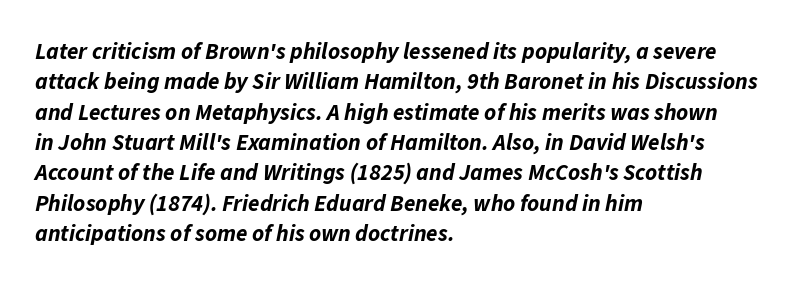
Q: Is the text bold? A: Yes.
Q: Is the text italic (slanted)? A: Yes, it leans right by about 11 degrees.
Q: Is the text underlined? A: No.
Q: How is the paragraph aligned? A: Left-aligned.
Q: Is the spacing between letters normal or unusually wide? A: Normal.
Q: Is the spacing between lines tight, normal or loose? A: Normal.
